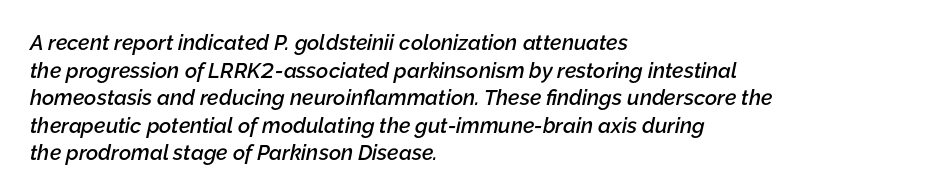
{"italic": "yes", "lean": "right", "slant_degrees": 12, "bold": "semi", "underline": "no", "align": "left", "line_spacing": "normal", "line_spacing_ratio": 1.31, "letter_spacing": "normal", "letter_spacing_em": 0.0, "glyph_px": 21}
